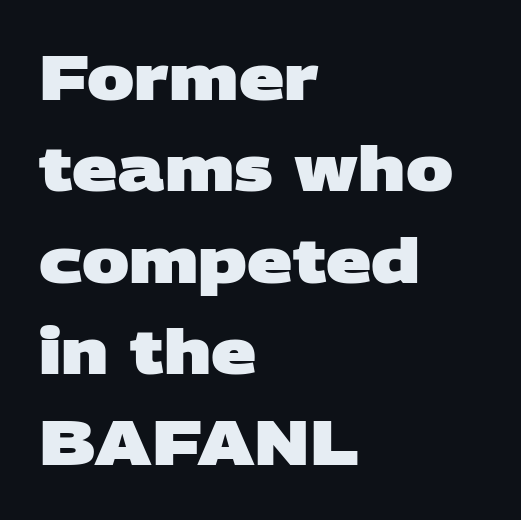
Q: Is the text bold? A: Yes.
Q: Is the typeface a serif or a sans-serif typeface? A: Sans-serif.
Q: Is the text underlined? A: No.
Q: How is the paragraph aligned? A: Left-aligned.
Q: Is the spacing between letters normal or unusually wide? A: Normal.
Q: Is the spacing between lines tight, normal or loose? A: Normal.
Q: Width (condensed, normal, or wide)? A: Wide.
Q: Stroke contrast? A: Low.
Q: x-height? A: Large.
Q: Monospaced? A: No.
